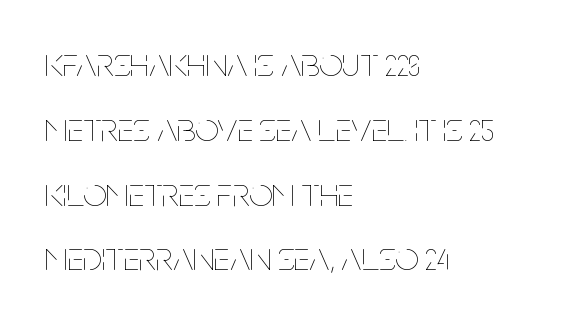
Q: Is the text bold? A: No.
Q: Is the text italic (slanted)? A: No, it is upright.
Q: Is the text underlined? A: No.
Q: How is the paragraph aligned? A: Left-aligned.
Q: Is the spacing between letters normal or unusually wide? A: Normal.
Q: Is the spacing between lines tight, normal or loose? A: Normal.
Q: Width (condensed, normal, or wide)? A: Condensed.
Q: Stroke contrast? A: Low.
Q: x-height? A: Large.
Q: Monospaced? A: No.
